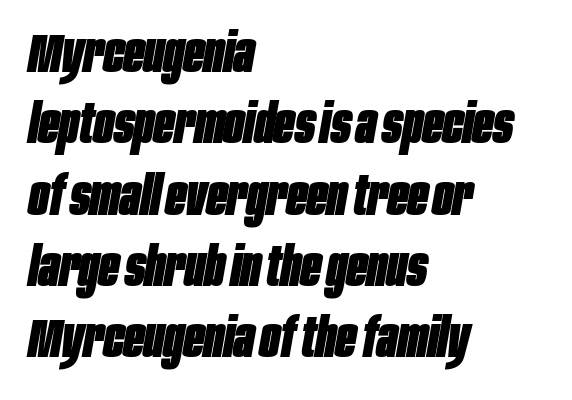
In terms of posture, this sample is oblique. This sample uses plain, unmodified letter spacing. Successive baselines arrive at the customary interval. The words here are not underlined.
